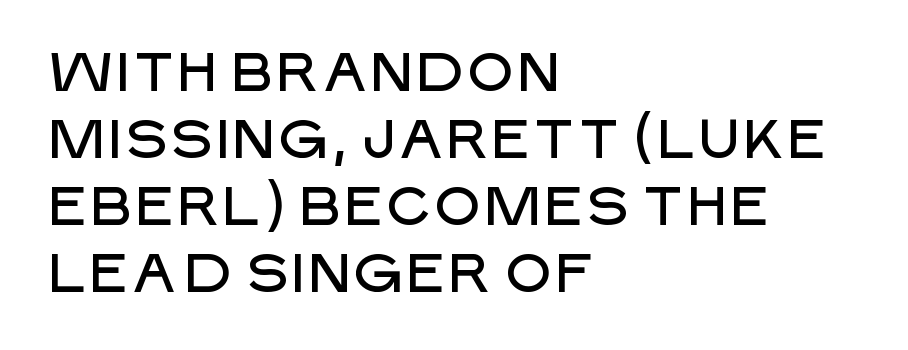
The letters advance in unequal steps, a hallmark of proportional type. The text block is weighted toward the left margin, trailing off unevenly rightward. Style check: upright. Students, note that the glyphs here touch the page at normal intervals.
